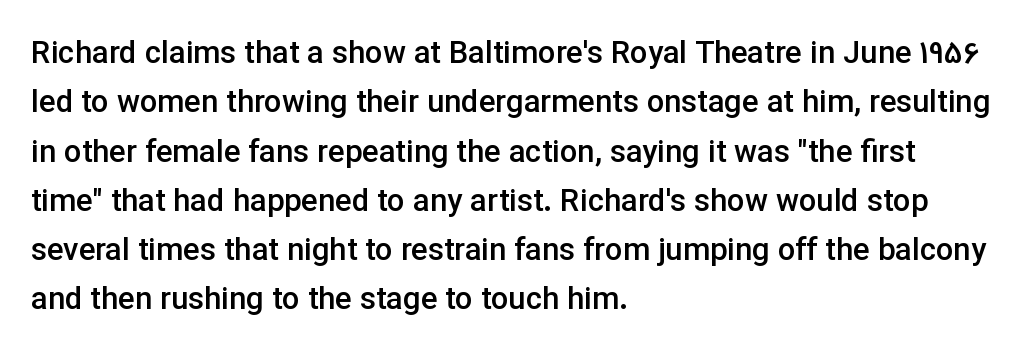
{"serif": "no", "italic": "no", "bold": "semi", "weight": "semibold", "width": "normal", "stroke_contrast": "low", "x_height": "medium", "monospaced": "no", "underline": "no", "align": "left", "line_spacing": "normal", "line_spacing_ratio": 1.59, "letter_spacing": "normal", "letter_spacing_em": 0.0, "glyph_px": 31}
